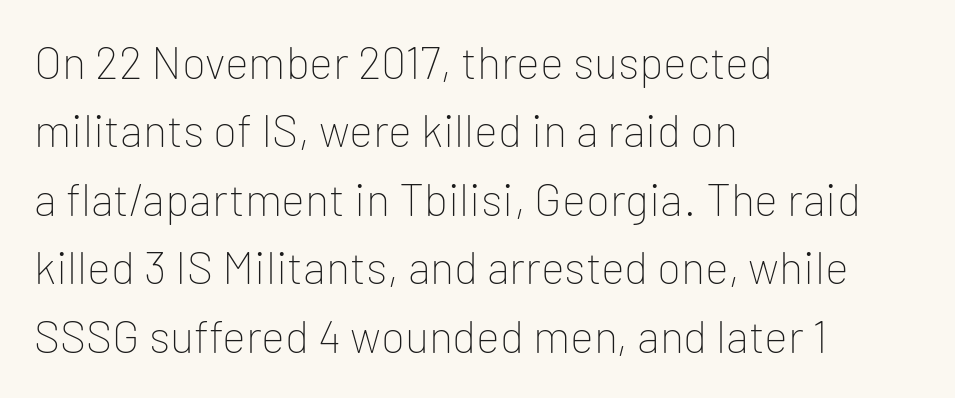
Q: Is the text bold? A: No.
Q: Is the text italic (slanted)? A: No, it is upright.
Q: Is the typeface a serif or a sans-serif typeface? A: Sans-serif.
Q: Is the text underlined? A: No.
Q: How is the paragraph aligned? A: Left-aligned.
Q: Is the spacing between letters normal or unusually wide? A: Normal.
Q: Is the spacing between lines tight, normal or loose? A: Normal.
Q: Width (condensed, normal, or wide)? A: Normal.
Q: Stroke contrast? A: Low.
Q: x-height? A: Medium.
Q: Monospaced? A: No.
